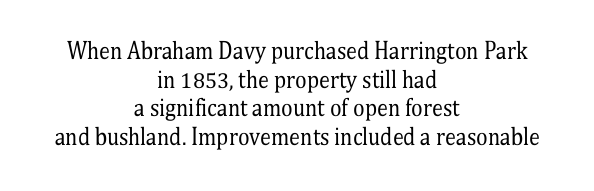
The rows are spaced the way most documents space them. The typesetting does not lean heavy: it is not bold. The rag falls on both sides of this text block equally. The specimen omits any rule beneath the text block's lines.
